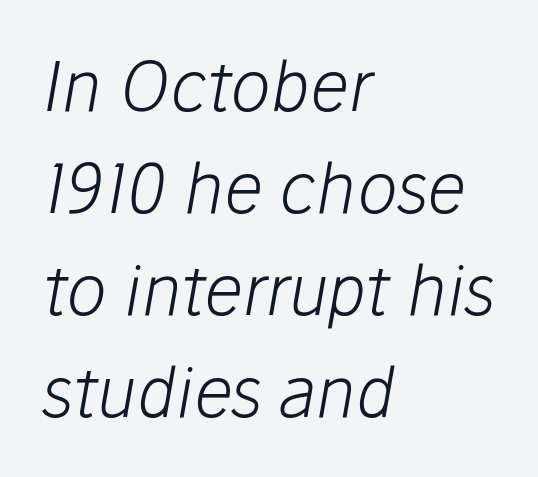
{"italic": "yes", "lean": "right", "slant_degrees": 10, "bold": "no", "weight": "light", "width": "normal", "stroke_contrast": "low", "x_height": "medium", "monospaced": "no", "underline": "no", "align": "left", "line_spacing": "normal", "line_spacing_ratio": 1.5, "letter_spacing": "normal", "letter_spacing_em": 0.0, "glyph_px": 68}
